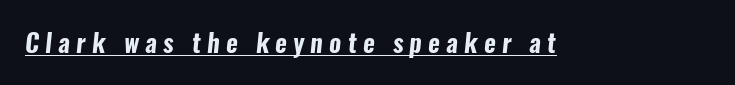
Q: Is the text bold? A: Yes.
Q: Is the text underlined? A: Yes.
Q: Is the spacing between letters normal or unusually wide? A: Unusually wide.
